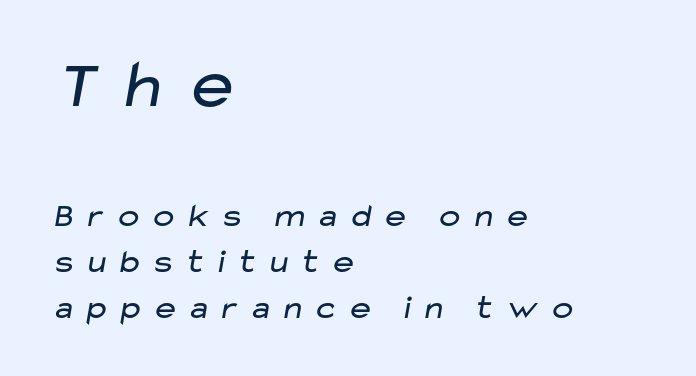
The letters look calm and open, with moderate or lighter stems. Letters rest on an invisible, unmarked baseline. Horizontal alignment here is leftward, the default for most running prose. Observe the absence of serifs on each vertical stroke in this sample. Regarding leading, the lines here are spaced in the standard way.
